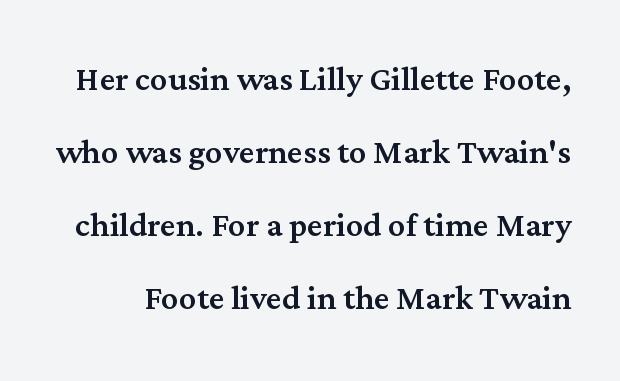
Q: Is the text italic (slanted)? A: No, it is upright.
Q: Is the typeface a serif or a sans-serif typeface? A: Serif.
Q: Is the text underlined? A: No.
Q: Is the spacing between letters normal or unusually wide? A: Normal.
Q: Is the spacing between lines tight, normal or loose? A: Normal.
Q: Width (condensed, normal, or wide)? A: Normal.
Q: Stroke contrast? A: Medium.
Q: x-height? A: Medium.
Q: Monospaced? A: No.
